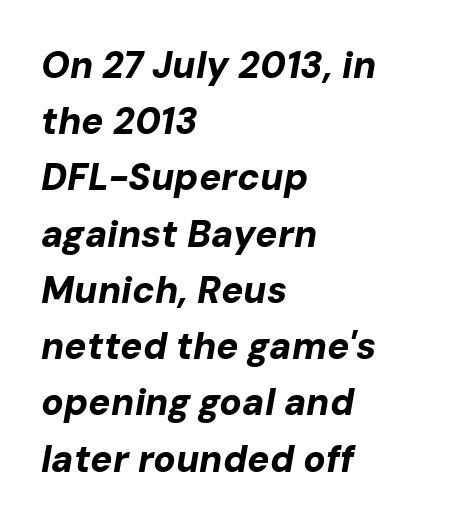
Q: Is the text bold? A: Yes.
Q: Is the text italic (slanted)? A: Yes, it leans right by about 10 degrees.
Q: Is the text underlined? A: No.
Q: How is the paragraph aligned? A: Left-aligned.
Q: Is the spacing between letters normal or unusually wide? A: Normal.
Q: Is the spacing between lines tight, normal or loose? A: Normal.
Q: Width (condensed, normal, or wide)? A: Normal.
Q: Stroke contrast? A: Low.
Q: x-height? A: Medium.
Q: Monospaced? A: No.
